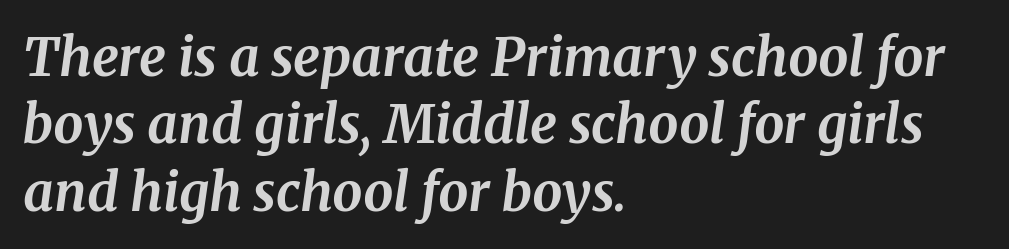
Q: Is the text bold? A: Yes.
Q: Is the text italic (slanted)? A: Yes, it leans right by about 8 degrees.
Q: Is the typeface a serif or a sans-serif typeface? A: Serif.
Q: Is the text underlined? A: No.
Q: How is the paragraph aligned? A: Left-aligned.
Q: Is the spacing between letters normal or unusually wide? A: Normal.
Q: Is the spacing between lines tight, normal or loose? A: Normal.
Q: Width (condensed, normal, or wide)? A: Normal.
Q: Stroke contrast? A: Medium.
Q: x-height? A: Medium.
Q: Monospaced? A: No.
